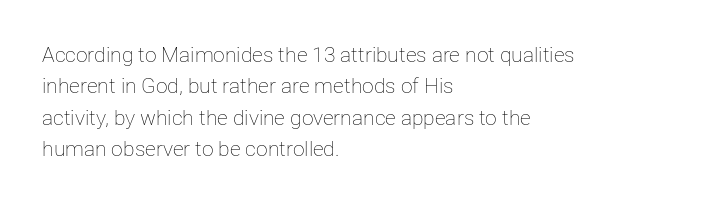
Q: Is the text bold? A: No.
Q: Is the text italic (slanted)? A: No, it is upright.
Q: Is the text underlined? A: No.
Q: How is the paragraph aligned? A: Left-aligned.
Q: Is the spacing between letters normal or unusually wide? A: Normal.
Q: Is the spacing between lines tight, normal or loose? A: Normal.
